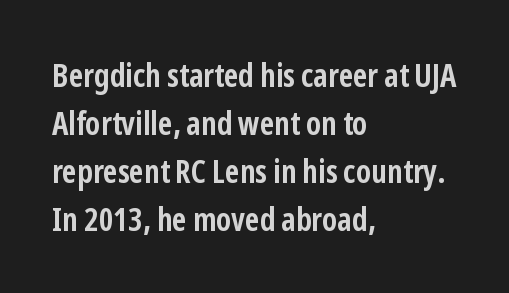
The image shows 32 px semibold, condensed sans-serif type, upright; set left-aligned, normal line spacing (1.5x), normal letter spacing, not underlined; low stroke contrast and a medium x-height.
